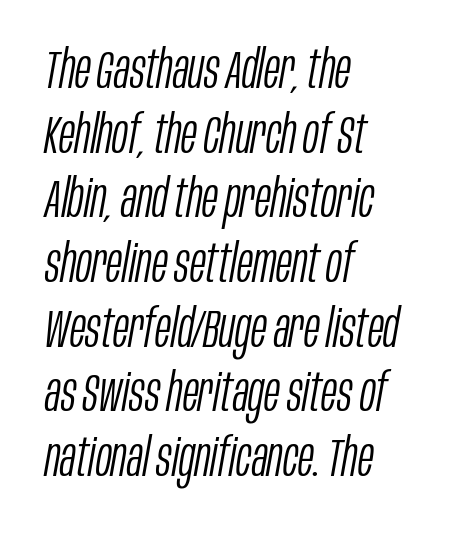
{"italic": "yes", "lean": "right", "slant_degrees": 10, "bold": "no", "weight": "light", "width": "condensed", "stroke_contrast": "low", "x_height": "large", "monospaced": "no", "underline": "no", "align": "left", "line_spacing_ratio": 1.22, "letter_spacing": "normal", "letter_spacing_em": 0.0, "glyph_px": 53}
